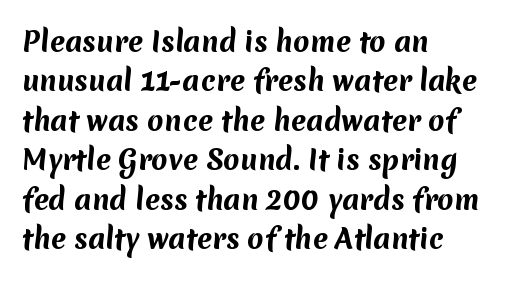
{"bold": "yes", "underline": "no", "align": "left", "line_spacing": "normal", "line_spacing_ratio": 1.46, "letter_spacing": "normal", "letter_spacing_em": 0.0, "glyph_px": 27}
